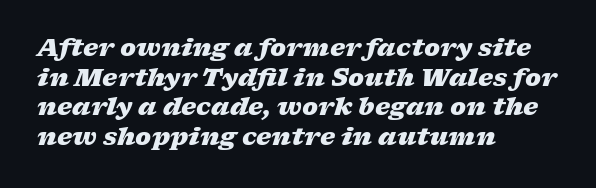
Line starts are locked; line ends wander. The letters are bold, with thick, heavy strokes. A clean baseline with only descenders dipping below it. Every character sits at an angle, as italics do. Between one letter and the next there's only the usual sliver of space.
